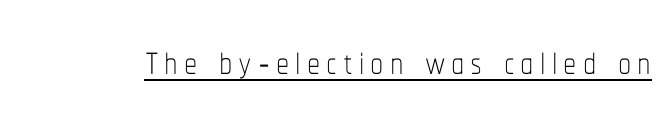
The characters are drawn with everyday or finer stroke widths. Underlining? Definitely there. These lines are rendered in a variable-pitch font. The typography opts for an upright posture over an oblique one.
